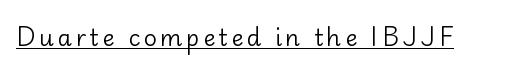
{"italic": "no", "bold": "no", "underline": "yes", "glyph_px": 23}
